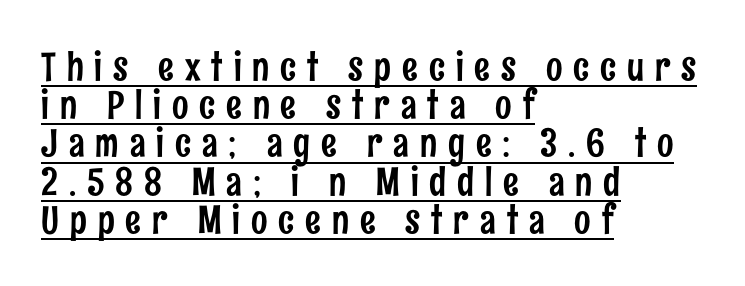
The type sits square on the baseline with zero lean. Horizontally, the lines are justified to the leading edge only. The words here are underlined. Quick note: interline space is minimal. Observe the absence of serifs on each vertical stroke in this sample.
